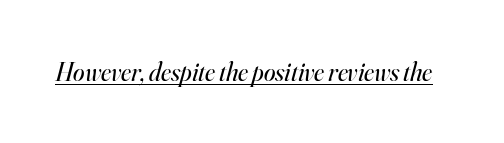
Q: Is the text bold? A: No.
Q: Is the text italic (slanted)? A: Yes, it leans right by about 16 degrees.
Q: Is the text underlined? A: Yes.
Q: Is the spacing between letters normal or unusually wide? A: Normal.
